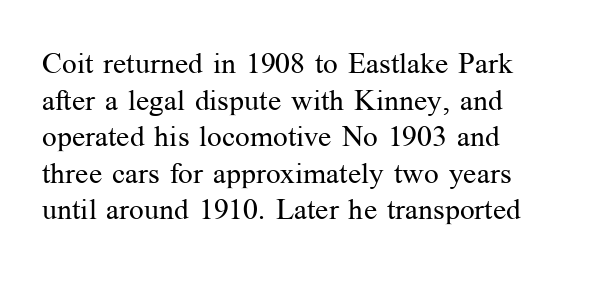
{"serif": "yes", "italic": "no", "bold": "no", "weight": "regular", "width": "normal", "stroke_contrast": "medium", "x_height": "medium", "monospaced": "no", "underline": "no", "align": "left", "line_spacing": "normal", "line_spacing_ratio": 1.26, "letter_spacing": "normal", "letter_spacing_em": 0.0, "glyph_px": 29}
